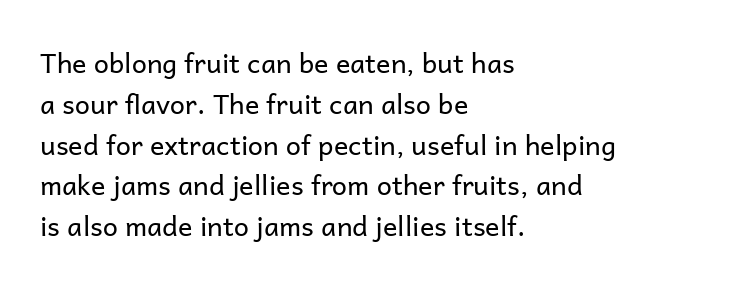
{"italic": "no", "bold": "no", "underline": "no", "align": "left", "line_spacing": "normal", "line_spacing_ratio": 1.51, "letter_spacing": "normal", "letter_spacing_em": 0.0, "glyph_px": 27}
